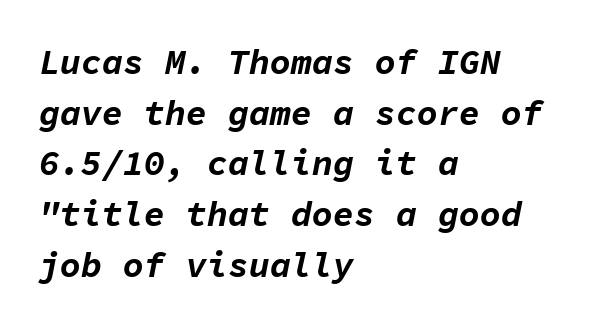
Q: Is the text bold? A: Yes.
Q: Is the text italic (slanted)? A: Yes, it leans right by about 11 degrees.
Q: Is the text underlined? A: No.
Q: How is the paragraph aligned? A: Left-aligned.
Q: Is the spacing between letters normal or unusually wide? A: Normal.
Q: Is the spacing between lines tight, normal or loose? A: Normal.
Q: Width (condensed, normal, or wide)? A: Normal.
Q: Stroke contrast? A: Low.
Q: x-height? A: Medium.
Q: Monospaced? A: Yes.
